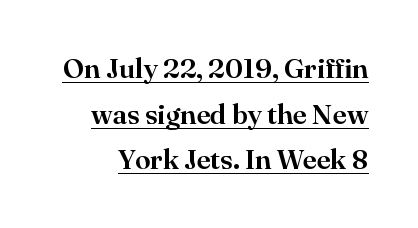
The image shows 28 px serif type, upright; set normal line spacing (1.63x), normal letter spacing, underlined; high stroke contrast and a small x-height.
